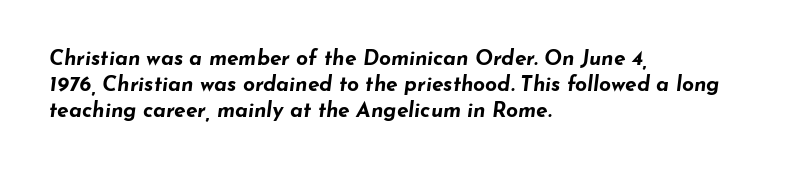
Q: Is the text bold? A: Yes.
Q: Is the text italic (slanted)? A: Yes, it leans right by about 7 degrees.
Q: Is the text underlined? A: No.
Q: How is the paragraph aligned? A: Left-aligned.
Q: Is the spacing between letters normal or unusually wide? A: Normal.
Q: Is the spacing between lines tight, normal or loose? A: Normal.
